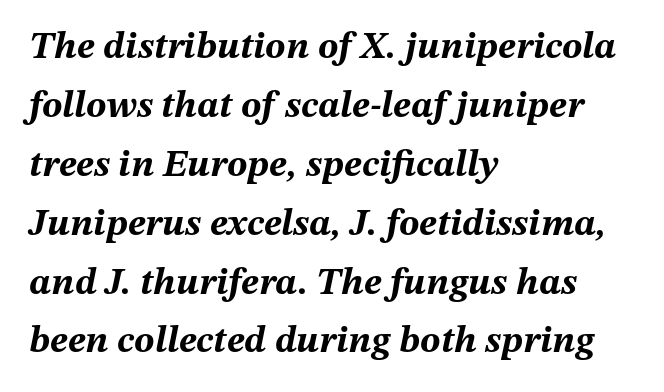
Q: Is the text bold? A: Yes.
Q: Is the text italic (slanted)? A: Yes, it leans right by about 12 degrees.
Q: Is the text underlined? A: No.
Q: How is the paragraph aligned? A: Left-aligned.
Q: Is the spacing between letters normal or unusually wide? A: Normal.
Q: Is the spacing between lines tight, normal or loose? A: Normal.
Q: Width (condensed, normal, or wide)? A: Normal.
Q: Stroke contrast? A: Medium.
Q: x-height? A: Medium.
Q: Monospaced? A: No.
